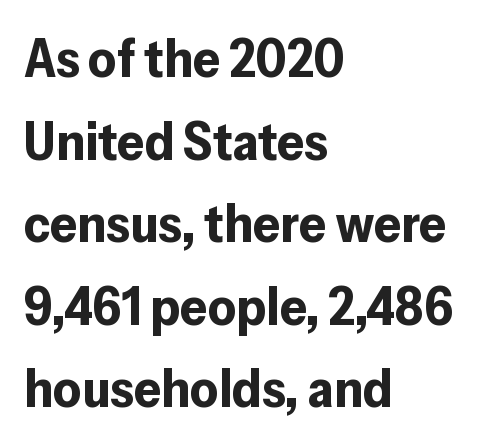
{"serif": "no", "italic": "no", "bold": "yes", "weight": "bold", "width": "normal", "stroke_contrast": "low", "x_height": "medium", "monospaced": "no", "underline": "no", "align": "left", "line_spacing": "normal", "line_spacing_ratio": 1.53, "letter_spacing": "normal", "letter_spacing_em": 0.0, "glyph_px": 54}
